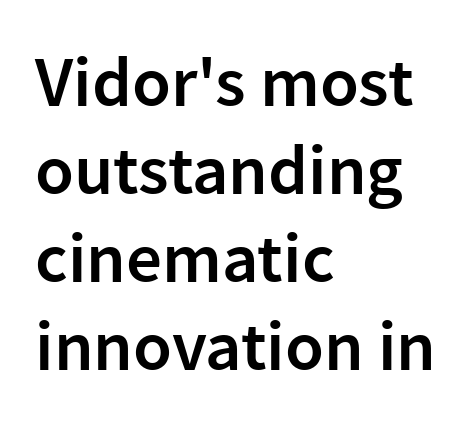
{"serif": "no", "italic": "no", "bold": "semi", "weight": "semibold", "width": "normal", "stroke_contrast": "low", "x_height": "medium", "monospaced": "no", "underline": "no", "align": "left", "line_spacing_ratio": 1.24, "letter_spacing": "normal", "letter_spacing_em": 0.0, "glyph_px": 71}
